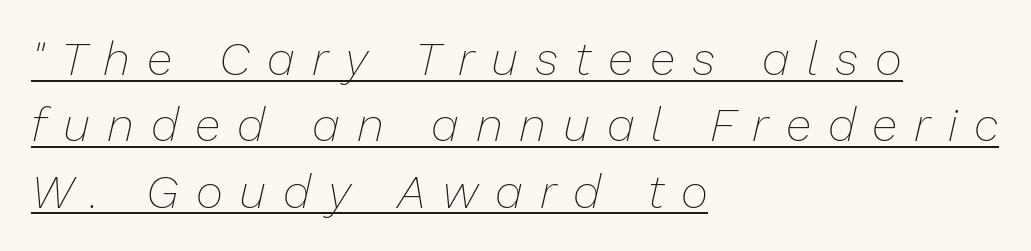
Varying glyph widths throughout — classic text-font behaviour. The face looks like a standard text weight, possibly lighter. One glance says typical: line gaps are just what's usual. The string is rendered with underlining switched on.
